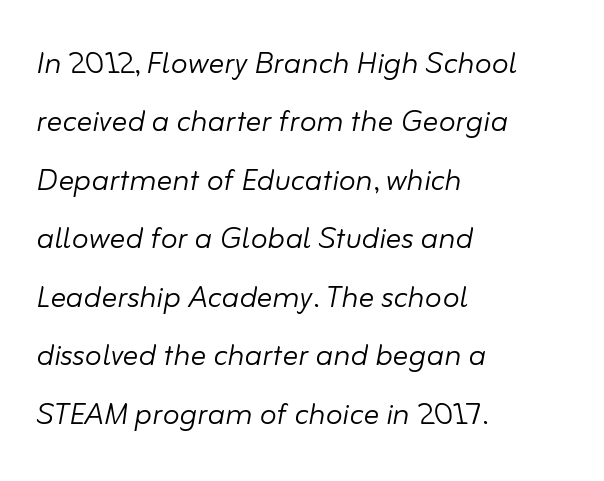
You could call the tracking neutral — neither tight nor loose. Is there much room between lines? A standard amount, neither cramped nor airy. The rendering uses natural spacing where letterforms have individual widths. All the whitespace from short lines collects on the right. A light-to-regular cut is what we see here. Descenders are the only things crossing below the line.
